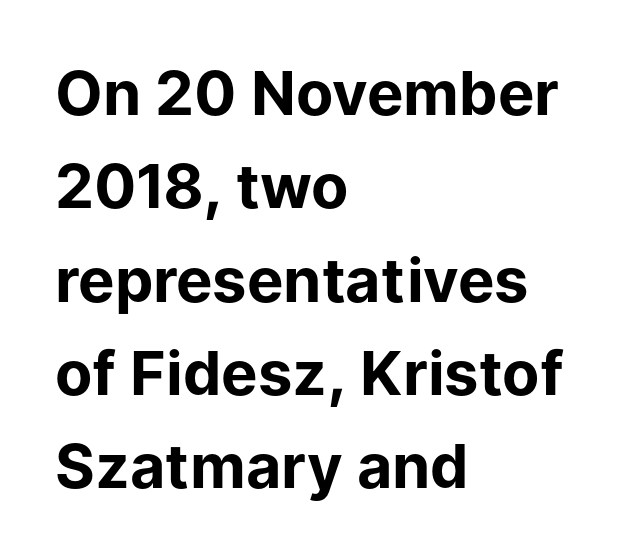
Q: Is the text bold? A: Yes.
Q: Is the text italic (slanted)? A: No, it is upright.
Q: Is the typeface a serif or a sans-serif typeface? A: Sans-serif.
Q: Is the text underlined? A: No.
Q: How is the paragraph aligned? A: Left-aligned.
Q: Is the spacing between letters normal or unusually wide? A: Normal.
Q: Is the spacing between lines tight, normal or loose? A: Normal.
Q: Width (condensed, normal, or wide)? A: Normal.
Q: Stroke contrast? A: Low.
Q: x-height? A: Medium.
Q: Monospaced? A: No.
